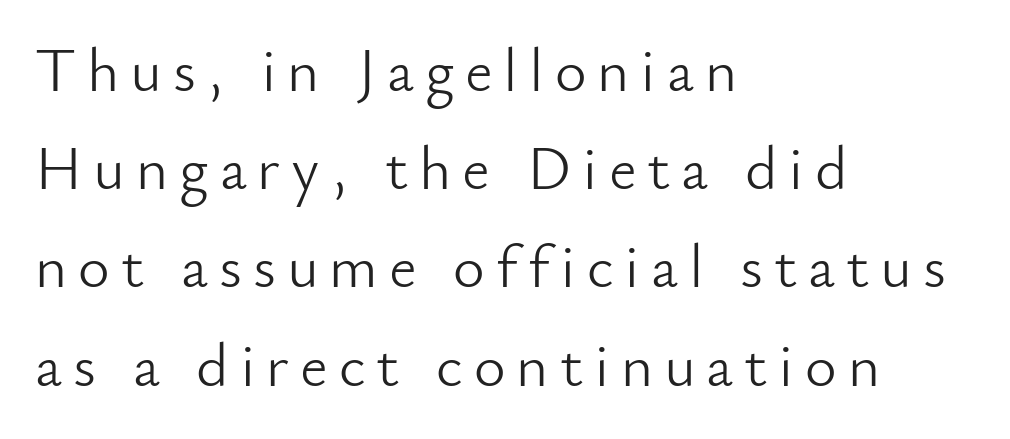
Has an underline been added? It has not. Honestly, the row spacing looks completely unremarkable. The strokes carry an ordinary text weight at most. This sample has the flowing, uneven cadence of proportional lettering. Alignment: flush left.
